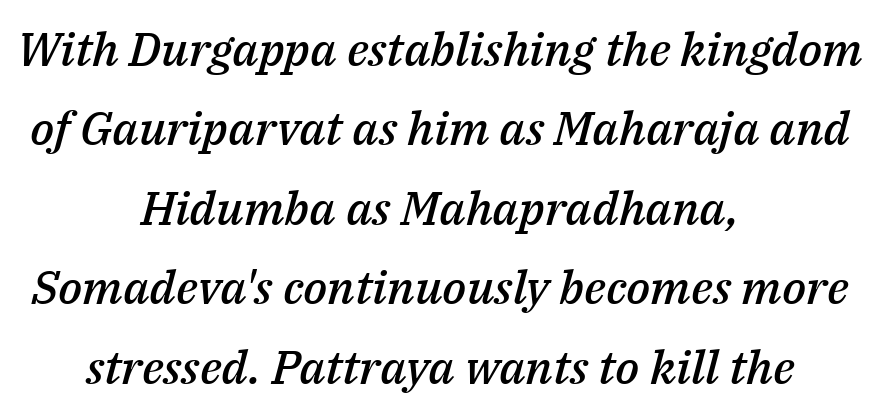
Emphasis-style slanted type is in use. Notice how descenders clear the ascenders below comfortably — that's standard leading. The line texture is even and compact thanks to regular tracking. Short and long lines alike share a common midpoint. These lines are rendered in a variable-pitch font. The passage shown is semibold, sitting just below true bold.
